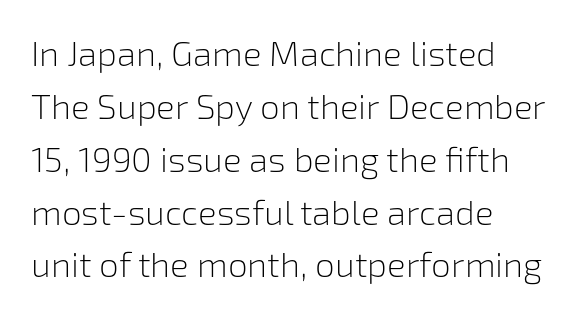
Q: Is the text bold? A: No.
Q: Is the text italic (slanted)? A: No, it is upright.
Q: Is the typeface a serif or a sans-serif typeface? A: Sans-serif.
Q: Is the text underlined? A: No.
Q: How is the paragraph aligned? A: Left-aligned.
Q: Is the spacing between letters normal or unusually wide? A: Normal.
Q: Is the spacing between lines tight, normal or loose? A: Normal.
Q: Width (condensed, normal, or wide)? A: Normal.
Q: Stroke contrast? A: Low.
Q: x-height? A: Medium.
Q: Monospaced? A: No.
